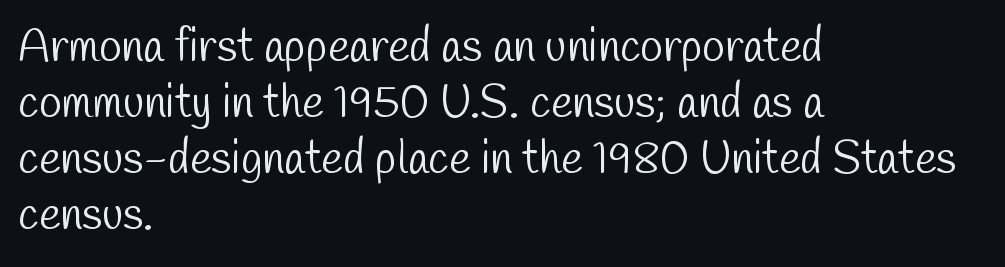
Q: Is the text bold? A: No.
Q: Is the typeface a serif or a sans-serif typeface? A: Sans-serif.
Q: Is the text underlined? A: No.
Q: How is the paragraph aligned? A: Left-aligned.
Q: Is the spacing between letters normal or unusually wide? A: Normal.
Q: Width (condensed, normal, or wide)? A: Condensed.
Q: Stroke contrast? A: Low.
Q: x-height? A: Medium.
Q: Monospaced? A: No.
